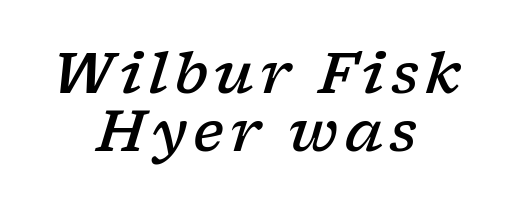
The designer went with a serif here, giving each stem small feet. The strip under each line holds only bare page. This sample is center-justified, so both line endings float freely. You can tell it's italic because the verticals aren't actually vertical. Typesetter's note: demi weight, one step under bold.
